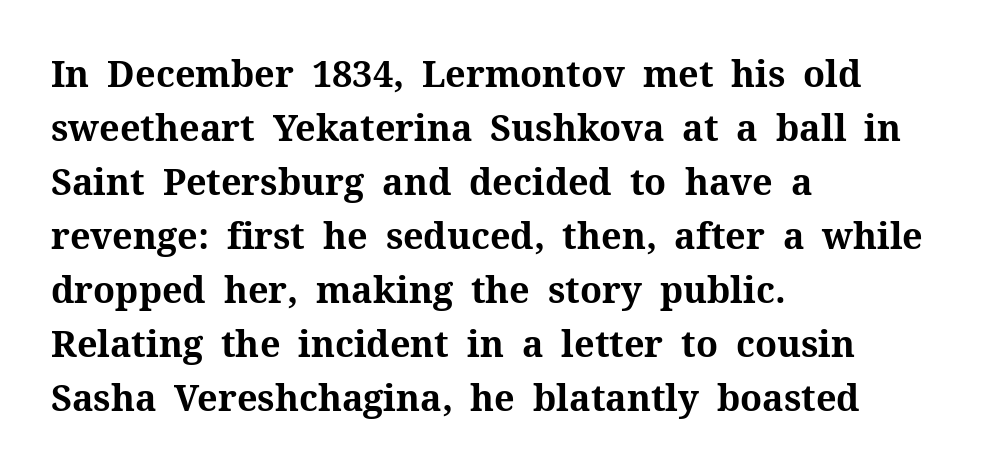
Q: Is the text bold? A: Yes.
Q: Is the text italic (slanted)? A: No, it is upright.
Q: Is the typeface a serif or a sans-serif typeface? A: Serif.
Q: Is the text underlined? A: No.
Q: How is the paragraph aligned? A: Left-aligned.
Q: Is the spacing between letters normal or unusually wide? A: Normal.
Q: Is the spacing between lines tight, normal or loose? A: Normal.
Q: Width (condensed, normal, or wide)? A: Normal.
Q: Stroke contrast? A: Medium.
Q: x-height? A: Medium.
Q: Monospaced? A: No.
